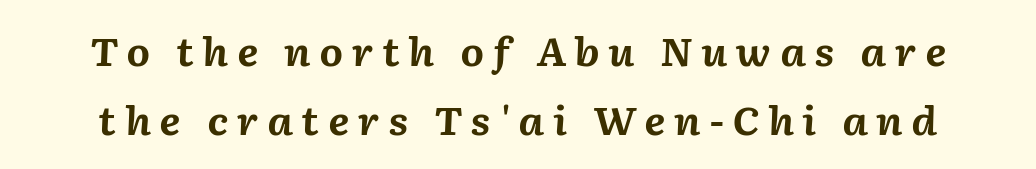
Q: Is the text bold? A: Yes.
Q: Is the text italic (slanted)? A: Yes, it leans right by about 2 degrees.
Q: Is the text underlined? A: No.
Q: Is the spacing between letters normal or unusually wide? A: Unusually wide.
Q: Width (condensed, normal, or wide)? A: Normal.
Q: Stroke contrast? A: Medium.
Q: x-height? A: Medium.
Q: Monospaced? A: No.
